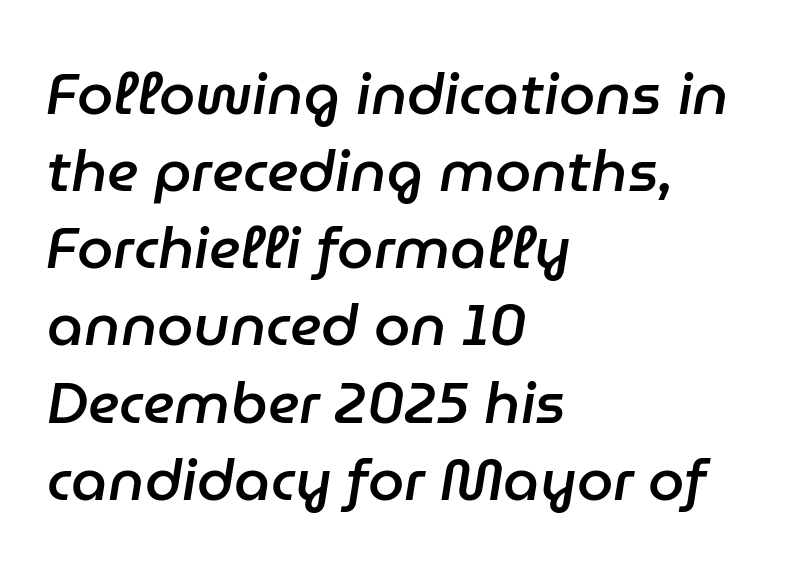
Q: Is the text bold? A: Semi-bold.
Q: Is the text italic (slanted)? A: Yes, it leans right by about 9 degrees.
Q: Is the text underlined? A: No.
Q: How is the paragraph aligned? A: Left-aligned.
Q: Is the spacing between letters normal or unusually wide? A: Normal.
Q: Is the spacing between lines tight, normal or loose? A: Normal.
Q: Width (condensed, normal, or wide)? A: Normal.
Q: Stroke contrast? A: Low.
Q: x-height? A: Medium.
Q: Monospaced? A: No.
